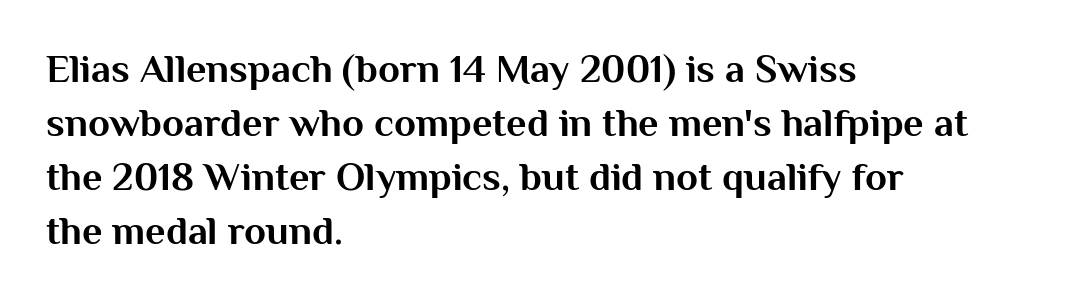
{"serif": "no", "italic": "no", "bold": "yes", "weight": "bold", "width": "normal", "stroke_contrast": "medium", "x_height": "medium", "monospaced": "no", "underline": "no", "align": "left", "line_spacing": "normal", "line_spacing_ratio": 1.35, "letter_spacing": "normal", "letter_spacing_em": 0.0, "glyph_px": 40}
